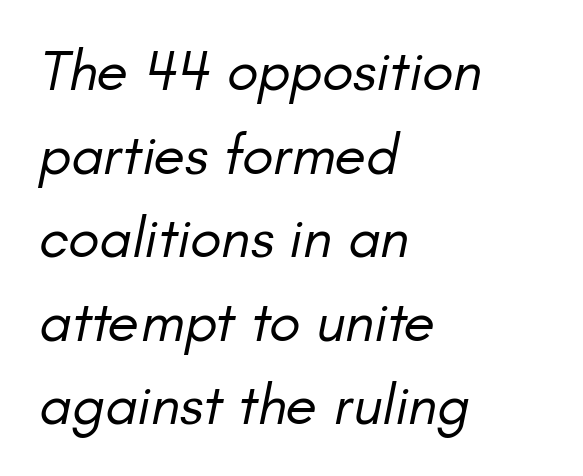
The image shows 58 px regular-weight type, italic (leaning right); set left-aligned, normal line spacing (1.44x), normal letter spacing, not underlined; low stroke contrast and a small x-height.
